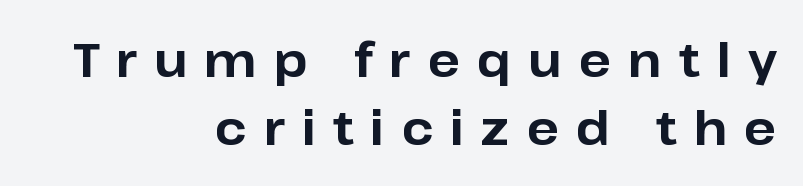
The axis of the letterforms is exactly vertical. No feet cap the strokes, marking this as sans-serif type. Letters rest on an invisible, unmarked baseline. Someone cranked the tracking dial way up on this one. Line spacing here is normal.
